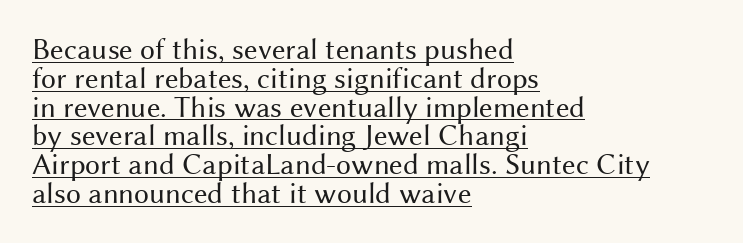
The typesetting does not lean heavy: it is not bold. Underlined type. Tracking here is standard; glyphs follow each other at the usual distance. These lines are rendered in a variable-pitch font. In terms of posture, this sample is upright. The line-height multiplier appears low, near solid setting.
